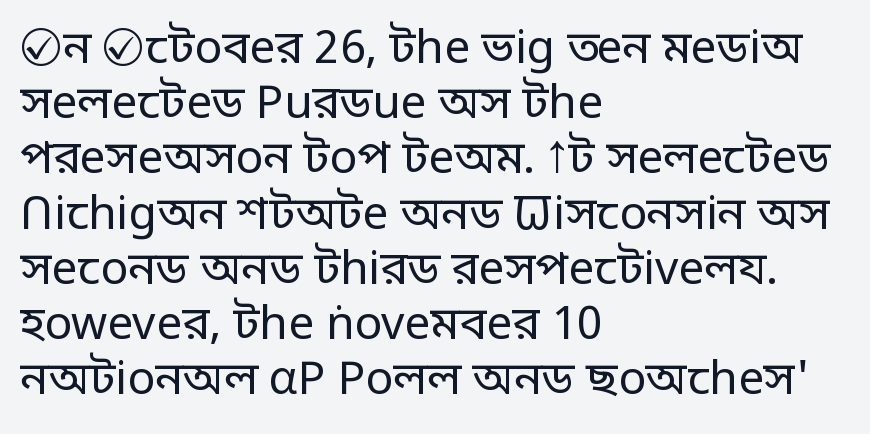
Q: Is the text bold? A: No.
Q: Is the text italic (slanted)? A: No, it is upright.
Q: Is the typeface a serif or a sans-serif typeface? A: Sans-serif.
Q: Is the text underlined? A: No.
Q: How is the paragraph aligned? A: Left-aligned.
Q: Is the spacing between letters normal or unusually wide? A: Normal.
Q: Width (condensed, normal, or wide)? A: Normal.
Q: Stroke contrast? A: Low.
Q: x-height? A: Large.
Q: Monospaced? A: No.
